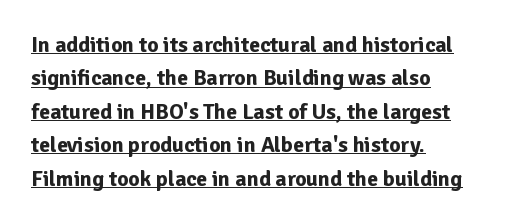
The image shows 22 px bold type, upright; set left-aligned, normal line spacing (1.52x), normal letter spacing, underlined.
